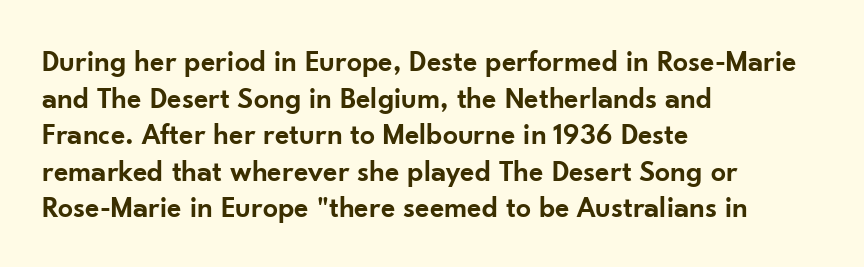
Q: Is the text bold? A: Semi-bold.
Q: Is the text italic (slanted)? A: No, it is upright.
Q: Is the typeface a serif or a sans-serif typeface? A: Sans-serif.
Q: Is the text underlined? A: No.
Q: How is the paragraph aligned? A: Left-aligned.
Q: Is the spacing between letters normal or unusually wide? A: Normal.
Q: Width (condensed, normal, or wide)? A: Normal.
Q: Stroke contrast? A: Low.
Q: x-height? A: Small.
Q: Monospaced? A: No.
